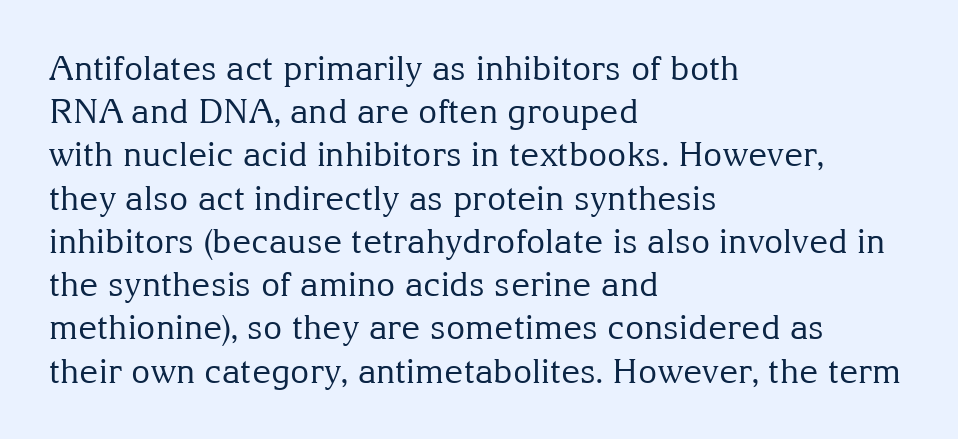
Q: Is the text bold? A: No.
Q: Is the text italic (slanted)? A: No, it is upright.
Q: Is the typeface a serif or a sans-serif typeface? A: Serif.
Q: Is the text underlined? A: No.
Q: How is the paragraph aligned? A: Left-aligned.
Q: Is the spacing between letters normal or unusually wide? A: Normal.
Q: Is the spacing between lines tight, normal or loose? A: Normal.
Q: Width (condensed, normal, or wide)? A: Normal.
Q: Stroke contrast? A: Medium.
Q: x-height? A: Medium.
Q: Monospaced? A: No.
